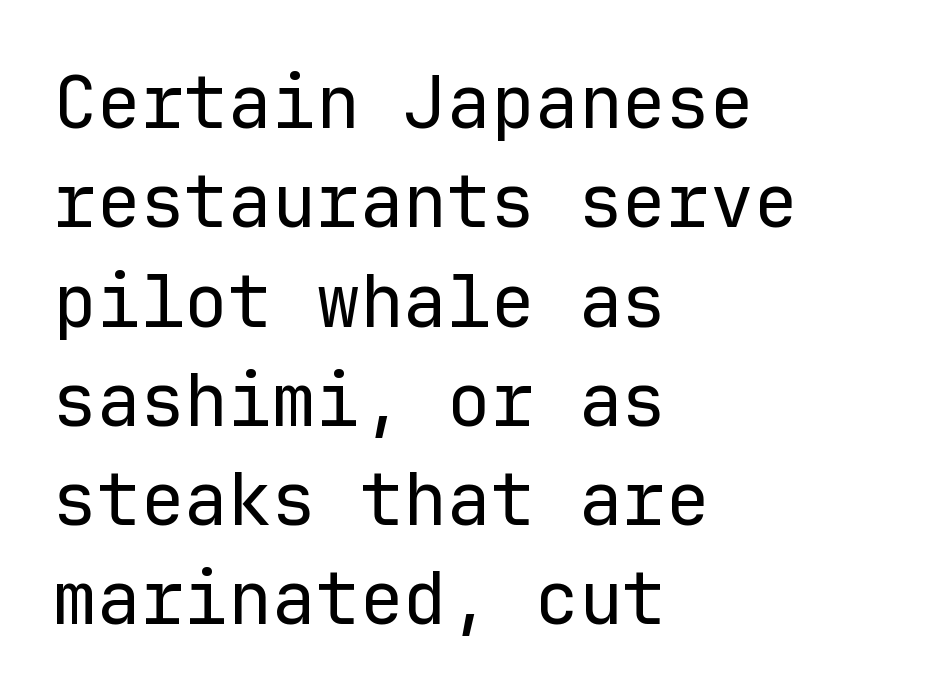
{"serif": "no", "italic": "no", "bold": "no", "weight": "regular", "width": "normal", "stroke_contrast": "low", "x_height": "medium", "monospaced": "yes", "underline": "no", "align": "left", "line_spacing": "normal", "line_spacing_ratio": 1.36, "letter_spacing": "normal", "letter_spacing_em": 0.0, "glyph_px": 73}
